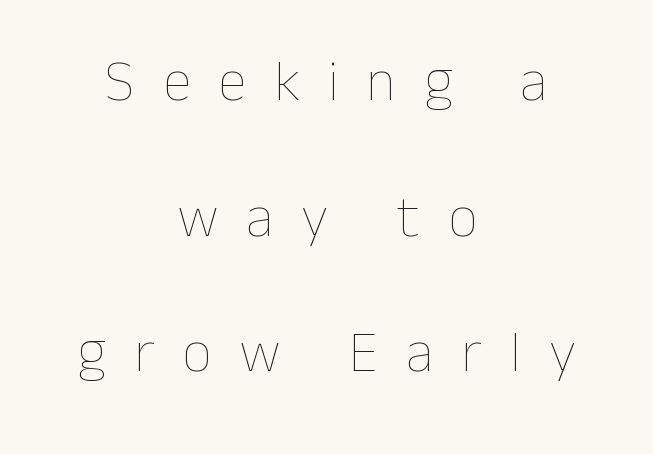
{"italic": "no", "bold": "no", "weight": "thin", "width": "normal", "stroke_contrast": "low", "x_height": "medium", "monospaced": "no", "underline": "no", "align": "center", "line_spacing": "loose", "line_spacing_ratio": 2.34, "letter_spacing": "wide", "letter_spacing_em": 0.48, "glyph_px": 58}
